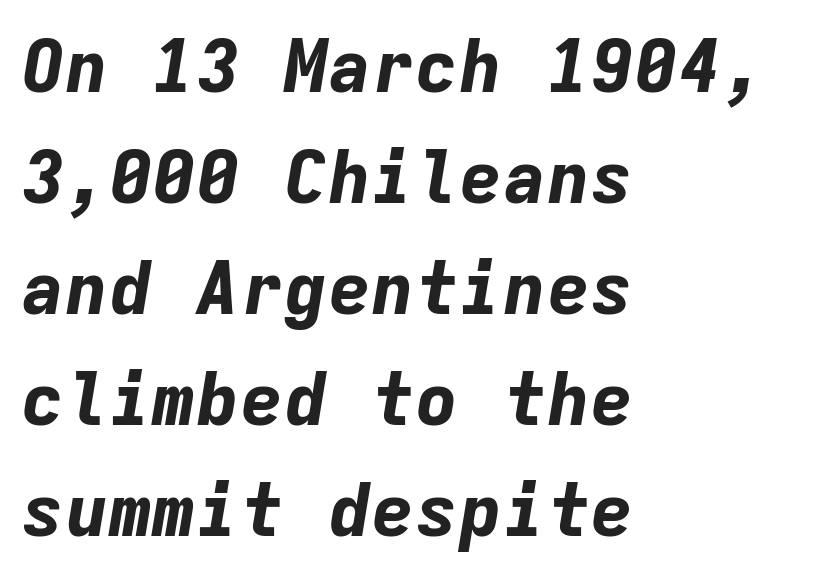
The face used here is rendered with its standard letterfit. The block of text has a typical density, with ordinary space between rows. It's the slanting kind of type. The setting favours the left margin, as ordinary paragraphs usually do.
